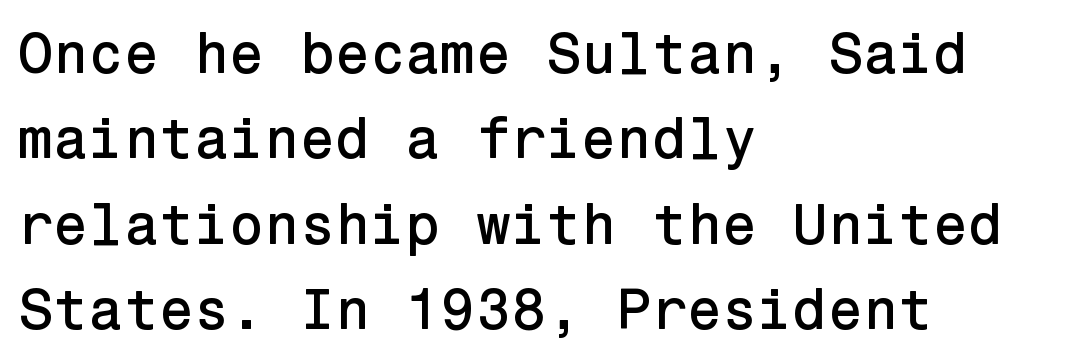
{"serif": "no", "italic": "no", "width": "normal", "stroke_contrast": "low", "x_height": "medium", "underline": "no", "align": "left", "line_spacing": "normal", "line_spacing_ratio": 1.5, "letter_spacing": "normal", "letter_spacing_em": 0.0, "glyph_px": 57}
